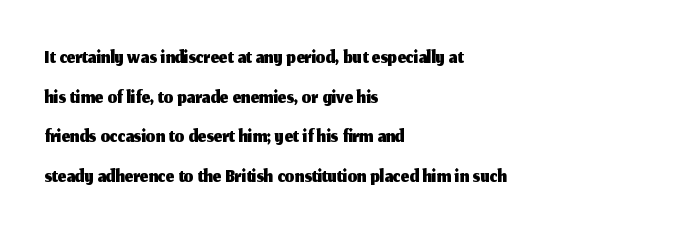
Q: Is the text italic (slanted)? A: No, it is upright.
Q: Is the typeface a serif or a sans-serif typeface? A: Sans-serif.
Q: Is the text underlined? A: No.
Q: How is the paragraph aligned? A: Left-aligned.
Q: Is the spacing between letters normal or unusually wide? A: Normal.
Q: Is the spacing between lines tight, normal or loose? A: Normal.
Q: Width (condensed, normal, or wide)? A: Normal.
Q: Stroke contrast? A: Medium.
Q: x-height? A: Medium.
Q: Monospaced? A: No.
